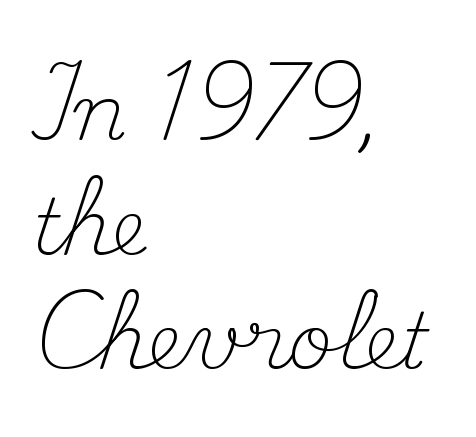
Each line starts at the same left margin while the right side varies. This block has exactly the height ordinary leading produces. The letters sit at their default tracking, neither squeezed nor spread. No letter is thick-stroked: the sample isn't bold.
